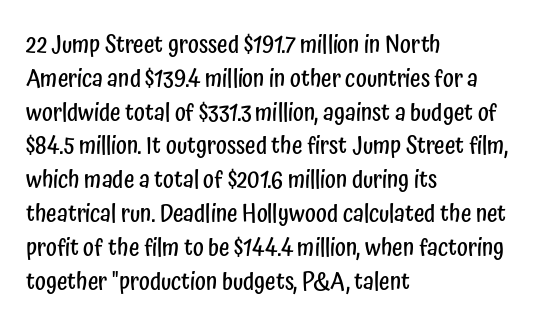
The image shows 23 px text type, upright; set left-aligned, normal line spacing (1.47x), normal letter spacing, not underlined.
